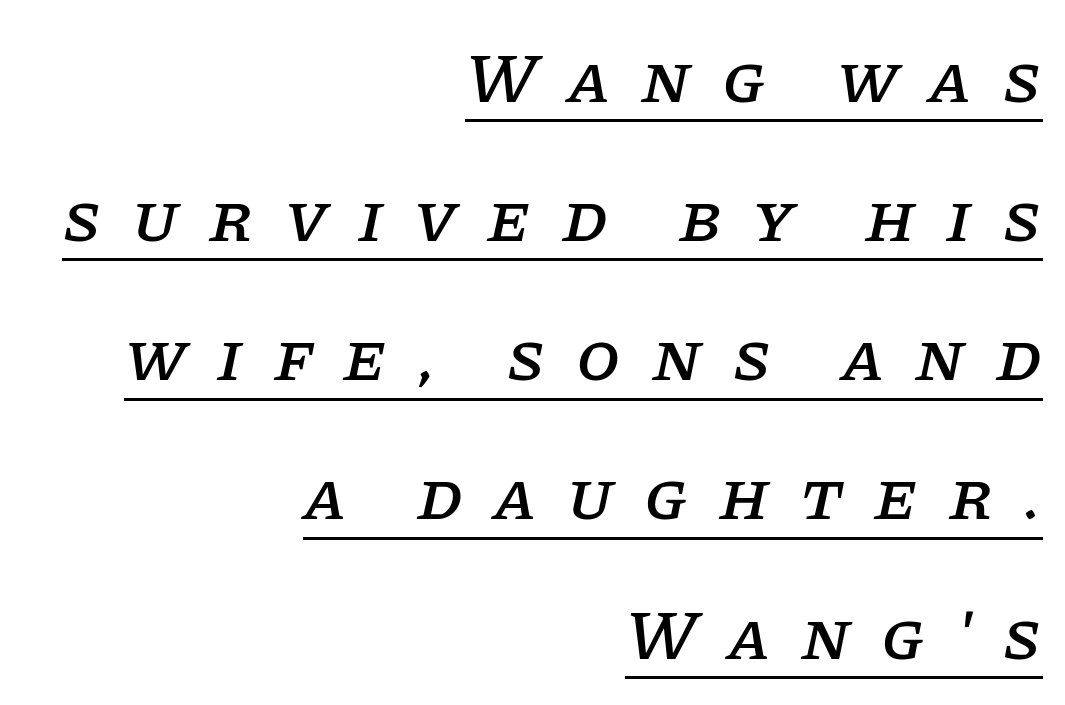
It's the slanting kind of type. The face used here is rendered with a markedly widened letterfit. Are there feet on the stems? There are — it's a serif. In terms of leading, this rendering errs on the spacious side.
